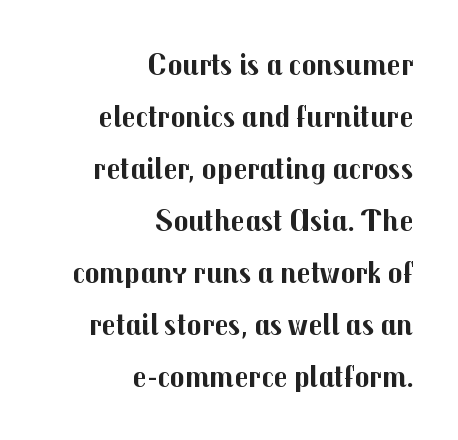
The image shows 31 px bold sans-serif type, upright; set right-aligned, normal line spacing (1.68x), normal letter spacing, not underlined; medium stroke contrast and a medium x-height.
